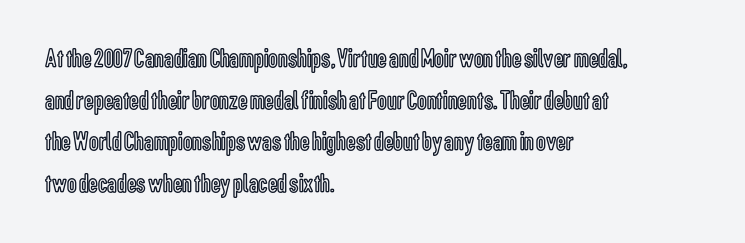
Q: Is the text italic (slanted)? A: No, it is upright.
Q: Is the text underlined? A: No.
Q: How is the paragraph aligned? A: Left-aligned.
Q: Is the spacing between letters normal or unusually wide? A: Normal.
Q: Is the spacing between lines tight, normal or loose? A: Normal.
